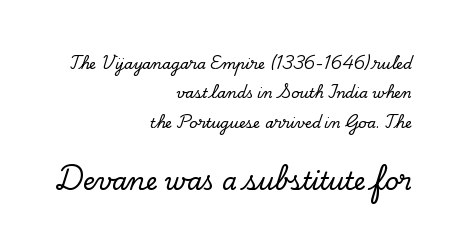
The image shows 24 px text type; set right-aligned, loose line spacing (2.09x), normal letter spacing, not underlined; the second (bottom) block is 1.71x larger.
